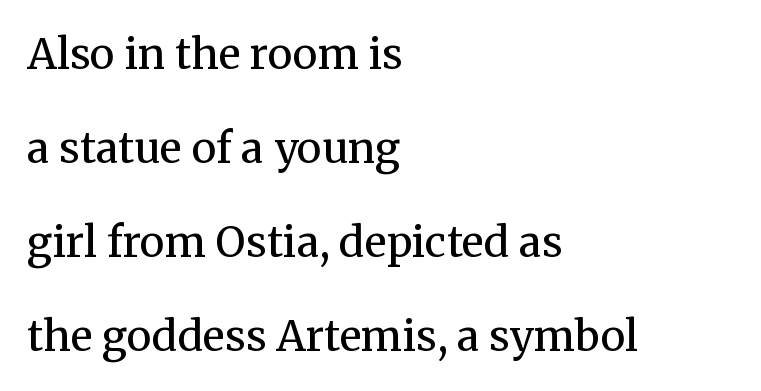
Q: Is the text bold? A: No.
Q: Is the text italic (slanted)? A: No, it is upright.
Q: Is the typeface a serif or a sans-serif typeface? A: Serif.
Q: Is the text underlined? A: No.
Q: How is the paragraph aligned? A: Left-aligned.
Q: Is the spacing between letters normal or unusually wide? A: Normal.
Q: Is the spacing between lines tight, normal or loose? A: Loose.
Q: Width (condensed, normal, or wide)? A: Normal.
Q: Stroke contrast? A: Medium.
Q: x-height? A: Medium.
Q: Monospaced? A: No.
